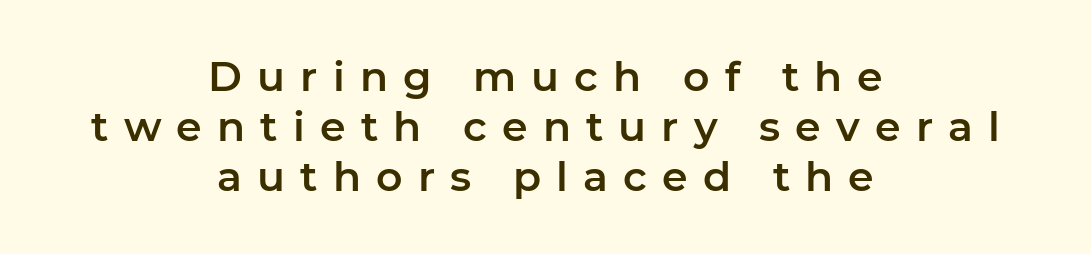
Q: Is the text italic (slanted)? A: No, it is upright.
Q: Is the typeface a serif or a sans-serif typeface? A: Sans-serif.
Q: Is the text underlined? A: No.
Q: How is the paragraph aligned? A: Centered.
Q: Is the spacing between letters normal or unusually wide? A: Unusually wide.
Q: Width (condensed, normal, or wide)? A: Normal.
Q: Stroke contrast? A: Low.
Q: x-height? A: Medium.
Q: Monospaced? A: No.
